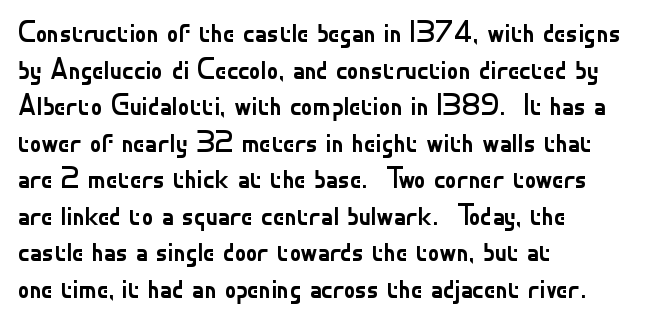
The image shows 29 px regular-weight sans-serif type, upright; set left-aligned, normal line spacing (1.26x), normal letter spacing, not underlined; low stroke contrast and a small x-height.
